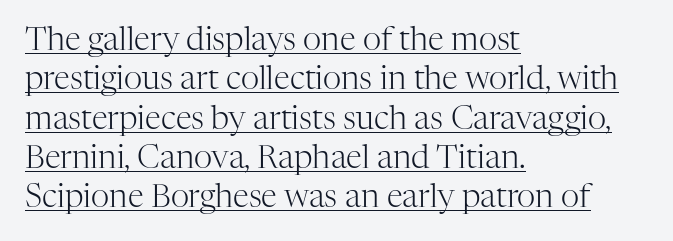
Q: Is the text bold? A: No.
Q: Is the text italic (slanted)? A: No, it is upright.
Q: Is the typeface a serif or a sans-serif typeface? A: Serif.
Q: Is the text underlined? A: Yes.
Q: How is the paragraph aligned? A: Left-aligned.
Q: Is the spacing between letters normal or unusually wide? A: Normal.
Q: Width (condensed, normal, or wide)? A: Normal.
Q: Stroke contrast? A: High.
Q: x-height? A: Medium.
Q: Monospaced? A: No.
